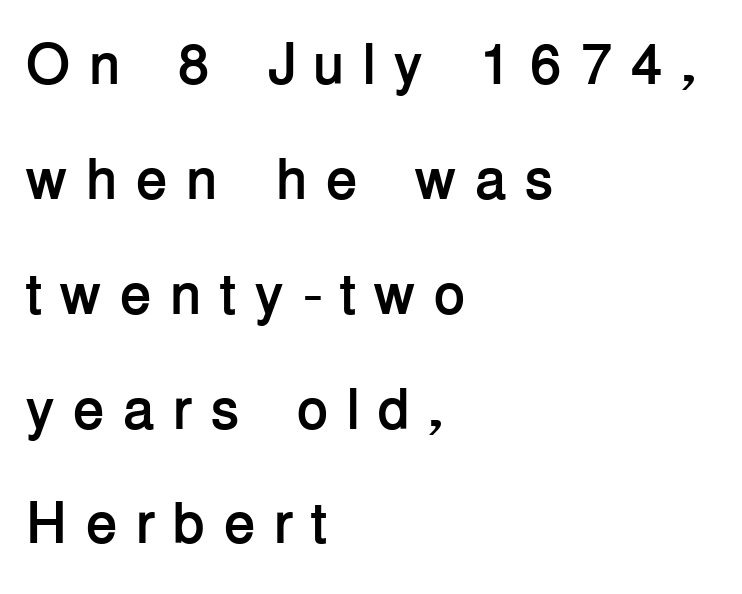
Q: Is the text bold? A: Yes.
Q: Is the text italic (slanted)? A: No, it is upright.
Q: Is the typeface a serif or a sans-serif typeface? A: Sans-serif.
Q: Is the text underlined? A: No.
Q: How is the paragraph aligned? A: Left-aligned.
Q: Is the spacing between letters normal or unusually wide? A: Unusually wide.
Q: Is the spacing between lines tight, normal or loose? A: Loose.
Q: Width (condensed, normal, or wide)? A: Normal.
Q: Stroke contrast? A: Low.
Q: x-height? A: Medium.
Q: Monospaced? A: No.
